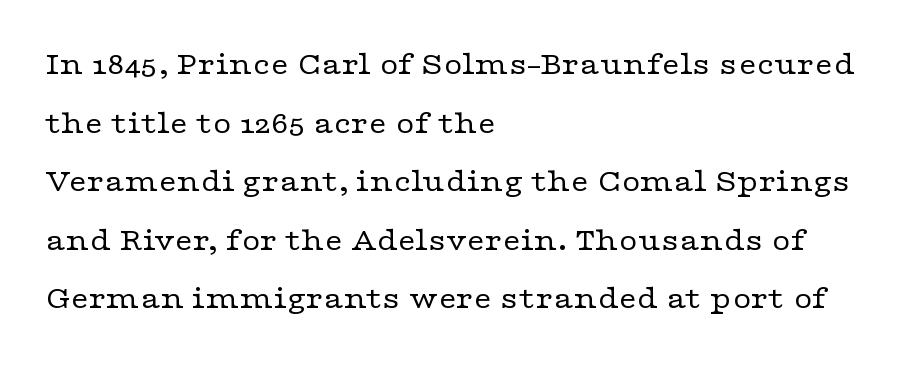
{"serif": "yes", "italic": "no", "bold": "no", "weight": "regular", "width": "wide", "stroke_contrast": "low", "x_height": "medium", "monospaced": "no", "underline": "no", "align": "left", "line_spacing_ratio": 1.83, "letter_spacing": "normal", "letter_spacing_em": 0.0, "glyph_px": 32}
